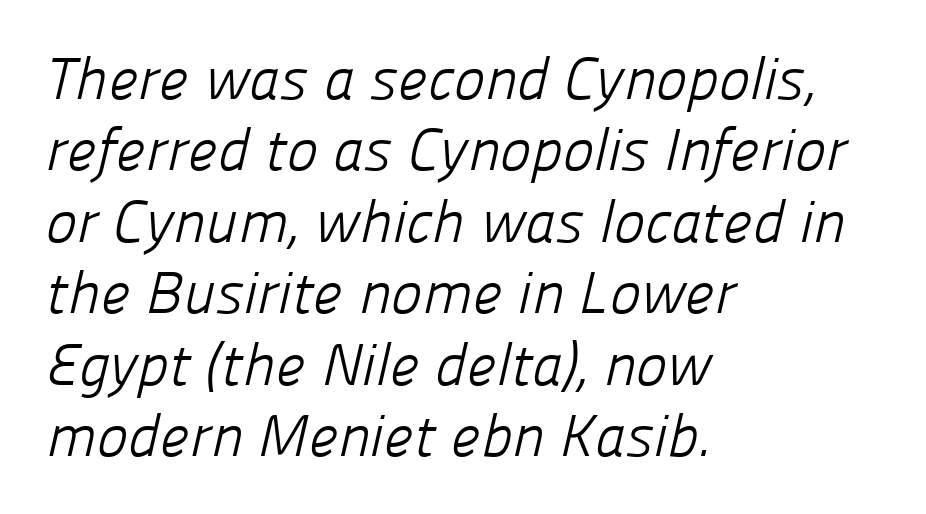
Here the designer chose a conventional face with non-uniform glyph widths. Check under the words: just untouched page. The lines in this sample share a left origin and differ only in where they stop. The text was rendered using a sans face with plain stroke endings.
